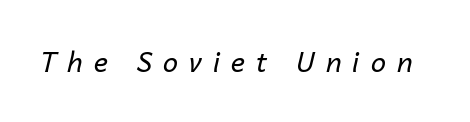
The rendering applies a slant to the glyphs. Honestly, the letter spacing is so wide it's the main thing you notice. Any mark beneath the type? The region is blank. Bold? No — there's no thickening of the strokes.
